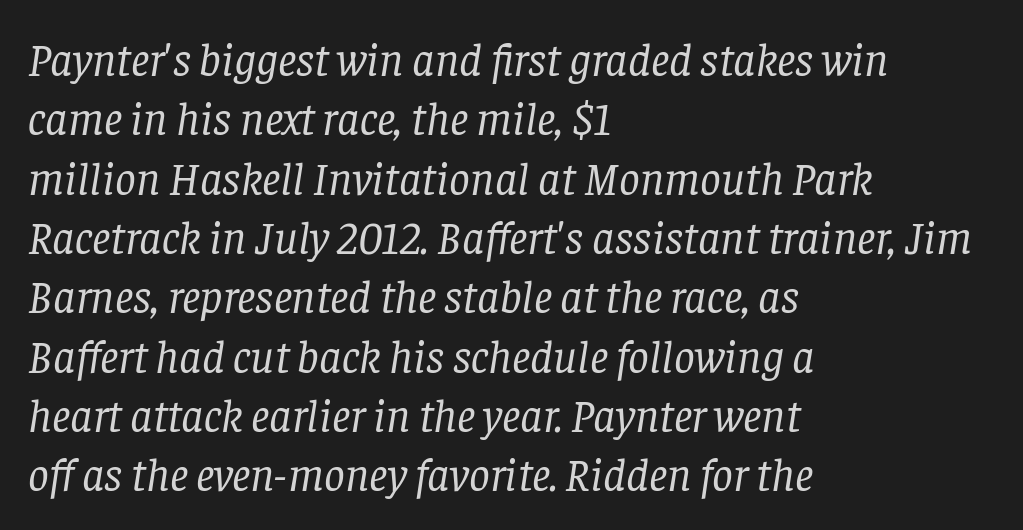
Q: Is the text bold? A: No.
Q: Is the text italic (slanted)? A: Yes, it leans right by about 8 degrees.
Q: Is the typeface a serif or a sans-serif typeface? A: Serif.
Q: Is the text underlined? A: No.
Q: How is the paragraph aligned? A: Left-aligned.
Q: Is the spacing between letters normal or unusually wide? A: Normal.
Q: Is the spacing between lines tight, normal or loose? A: Normal.
Q: Width (condensed, normal, or wide)? A: Normal.
Q: Stroke contrast? A: Low.
Q: x-height? A: Large.
Q: Monospaced? A: No.
